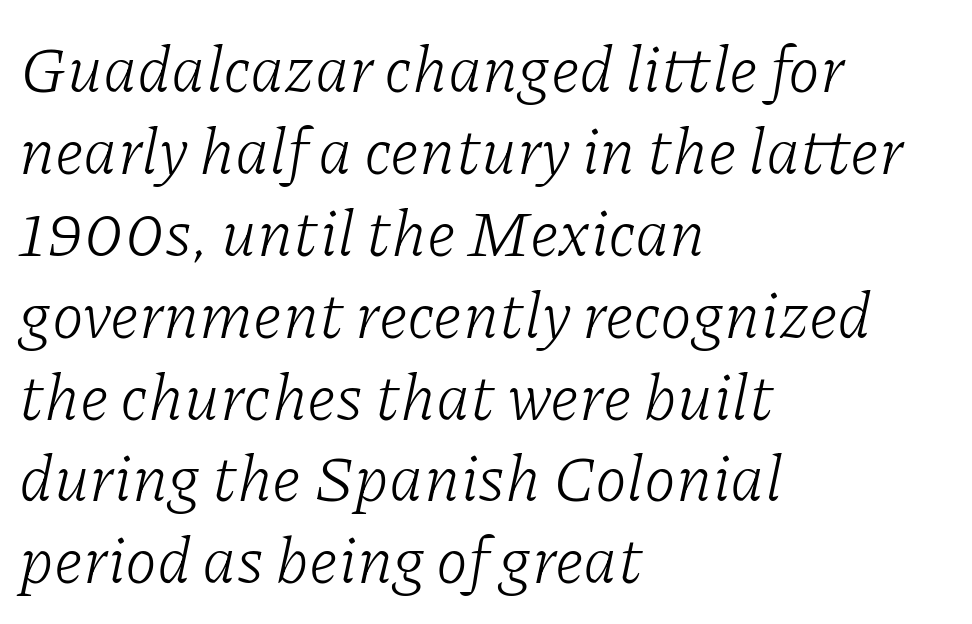
Normally led — the rows are evenly, conventionally spaced. The passage is arranged the way most books set body copy — flush left. The axis of the letterforms is tilted away from vertical. Stems here are at most as thick as an everyday book face.
